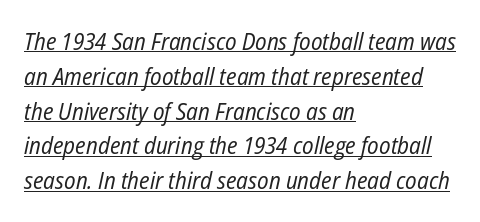
Visually the block forms a straight wall on the left and a jagged coastline on the right. Slant detected: the letters are inclined. Leading matches the norm, producing a regular column. Is there an underline? Yes — a line sits under the letters.
